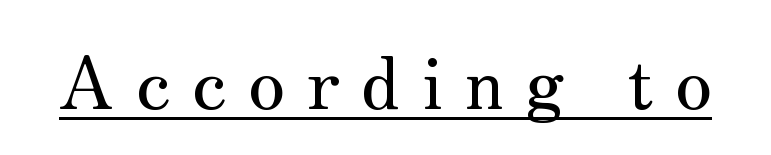
{"serif": "yes", "italic": "no", "width": "normal", "stroke_contrast": "medium", "x_height": "small", "monospaced": "no", "underline": "yes", "letter_spacing": "wide", "letter_spacing_em": 0.29, "glyph_px": 73}
